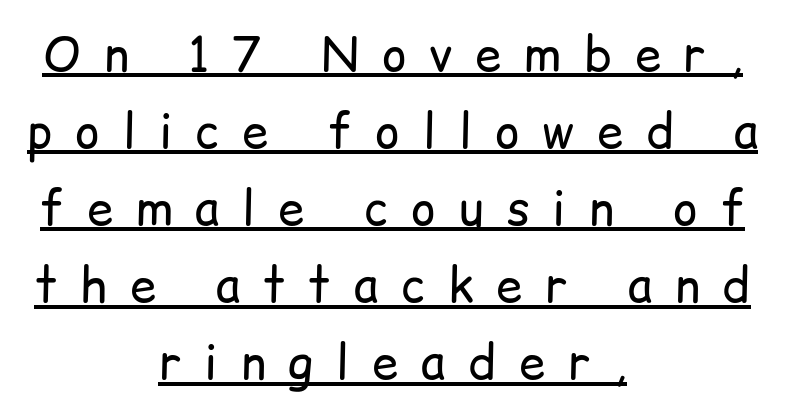
The image shows 47 px regular-weight sans-serif type, upright; set centered, normal line spacing (1.64x), unusually wide letter spacing (+0.49 em), underlined; low stroke contrast and a medium x-height.
